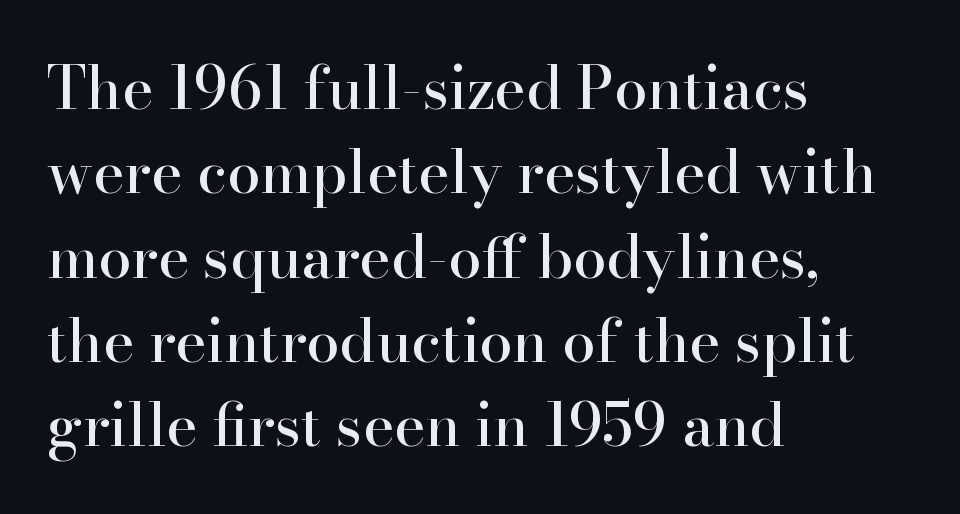
Q: Is the text italic (slanted)? A: No, it is upright.
Q: Is the typeface a serif or a sans-serif typeface? A: Serif.
Q: Is the text underlined? A: No.
Q: How is the paragraph aligned? A: Left-aligned.
Q: Is the spacing between letters normal or unusually wide? A: Normal.
Q: Is the spacing between lines tight, normal or loose? A: Normal.
Q: Width (condensed, normal, or wide)? A: Normal.
Q: Stroke contrast? A: High.
Q: x-height? A: Small.
Q: Monospaced? A: No.
